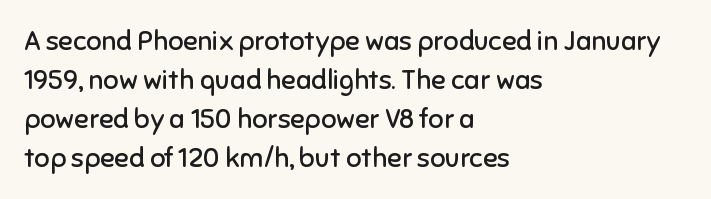
{"italic": "no", "bold": "no", "underline": "no", "align": "left", "line_spacing": "normal", "line_spacing_ratio": 1.44, "letter_spacing": "normal", "letter_spacing_em": 0.0, "glyph_px": 27}
